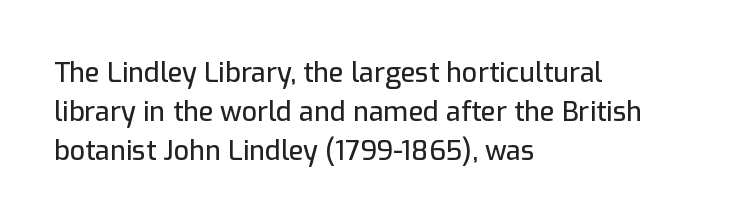
The image shows 27 px text type, upright; set left-aligned, normal line spacing (1.45x), normal letter spacing, not underlined.
